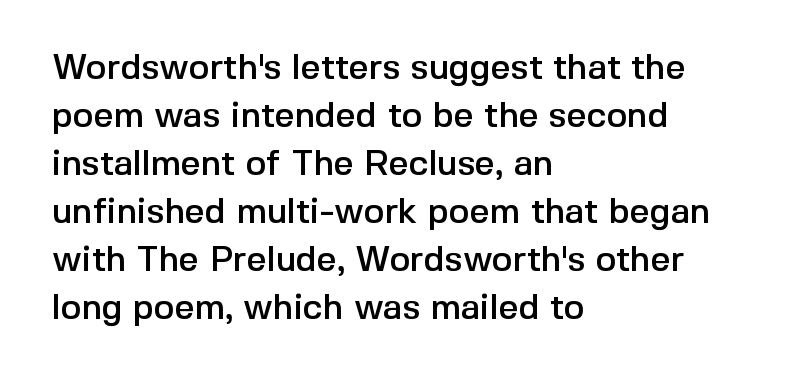
Q: Is the text italic (slanted)? A: No, it is upright.
Q: Is the typeface a serif or a sans-serif typeface? A: Sans-serif.
Q: Is the text underlined? A: No.
Q: How is the paragraph aligned? A: Left-aligned.
Q: Is the spacing between letters normal or unusually wide? A: Normal.
Q: Is the spacing between lines tight, normal or loose? A: Normal.
Q: Width (condensed, normal, or wide)? A: Normal.
Q: x-height? A: Medium.
Q: Monospaced? A: No.
